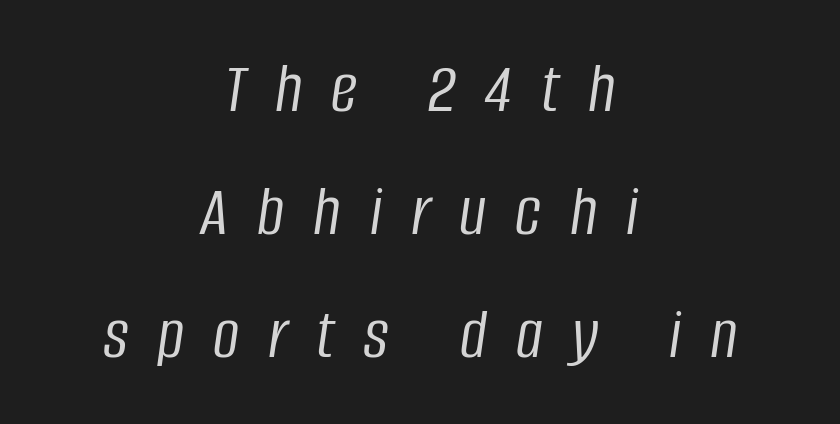
Q: Is the text bold? A: No.
Q: Is the text italic (slanted)? A: Yes, it leans right by about 8 degrees.
Q: Is the text underlined? A: No.
Q: How is the paragraph aligned? A: Centered.
Q: Is the spacing between letters normal or unusually wide? A: Unusually wide.
Q: Is the spacing between lines tight, normal or loose? A: Normal.
Q: Width (condensed, normal, or wide)? A: Condensed.
Q: Stroke contrast? A: Low.
Q: x-height? A: Large.
Q: Monospaced? A: No.
